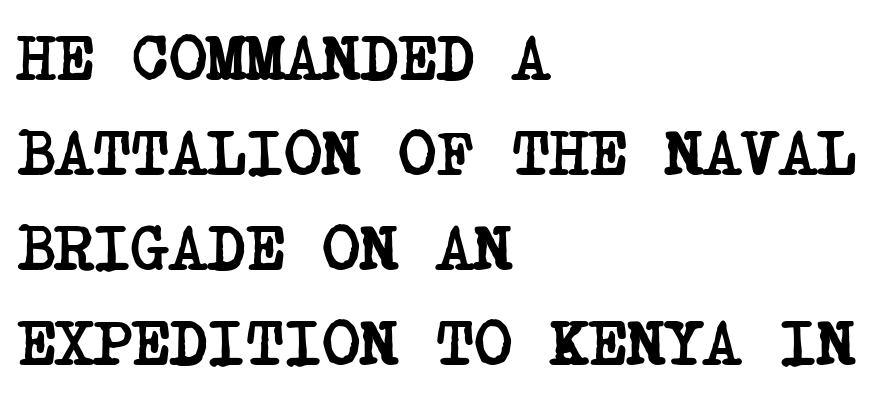
{"serif": "yes", "bold": "yes", "weight": "semibold", "width": "condensed", "stroke_contrast": "low", "x_height": "large", "underline": "no", "align": "left", "line_spacing": "normal", "line_spacing_ratio": 1.46, "letter_spacing": "normal", "letter_spacing_em": 0.0, "glyph_px": 65}
